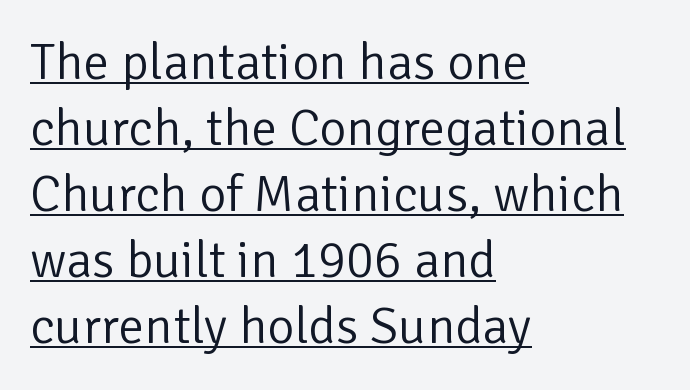
Q: Is the text bold? A: No.
Q: Is the text italic (slanted)? A: No, it is upright.
Q: Is the typeface a serif or a sans-serif typeface? A: Sans-serif.
Q: Is the text underlined? A: Yes.
Q: How is the paragraph aligned? A: Left-aligned.
Q: Is the spacing between letters normal or unusually wide? A: Normal.
Q: Is the spacing between lines tight, normal or loose? A: Normal.
Q: Width (condensed, normal, or wide)? A: Normal.
Q: Stroke contrast? A: Low.
Q: x-height? A: Medium.
Q: Monospaced? A: No.
